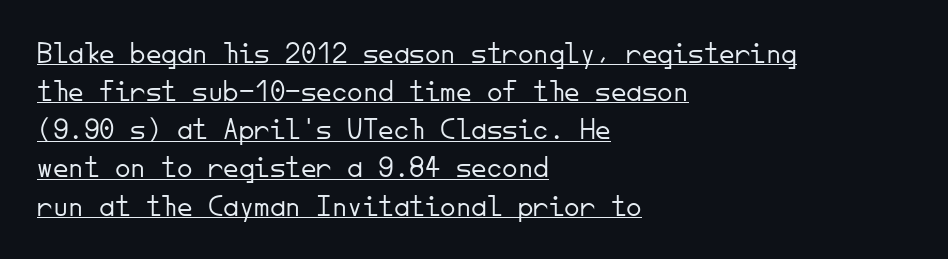
The image shows 31 px light sans-serif type, upright, monospaced; set left-aligned, line spacing 1.23x, normal letter spacing, underlined; low stroke contrast and a small x-height.
